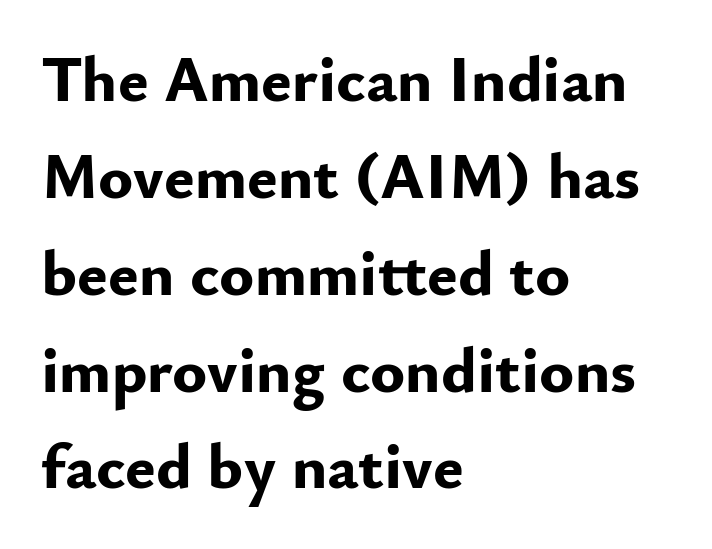
Q: Is the text bold? A: Yes.
Q: Is the text italic (slanted)? A: No, it is upright.
Q: Is the typeface a serif or a sans-serif typeface? A: Sans-serif.
Q: Is the text underlined? A: No.
Q: How is the paragraph aligned? A: Left-aligned.
Q: Is the spacing between letters normal or unusually wide? A: Normal.
Q: Is the spacing between lines tight, normal or loose? A: Normal.
Q: Width (condensed, normal, or wide)? A: Normal.
Q: Stroke contrast? A: Low.
Q: x-height? A: Small.
Q: Monospaced? A: No.
